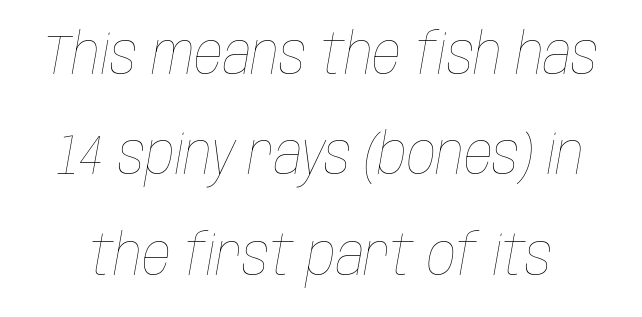
The zone under the glyphs is completely vacant. Stems and bowls with no extra thickness — not bold. Yep, that's italic — everything's leaning. Default kerning and tracking; the words read as compact shapes.
